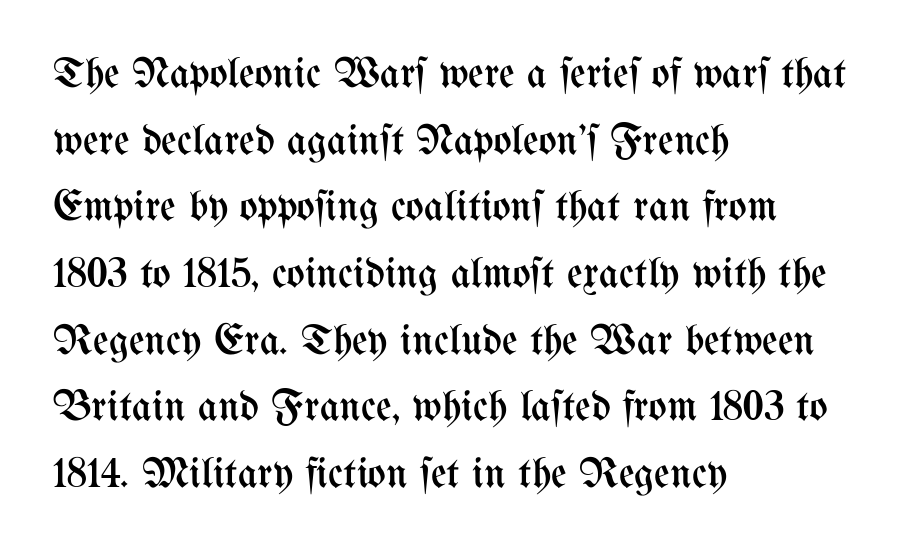
{"italic": "no", "bold": "no", "weight": "regular", "width": "condensed", "stroke_contrast": "medium", "x_height": "medium", "monospaced": "no", "underline": "no", "align": "left", "line_spacing": "normal", "line_spacing_ratio": 1.55, "letter_spacing": "normal", "letter_spacing_em": 0.0, "glyph_px": 43}
